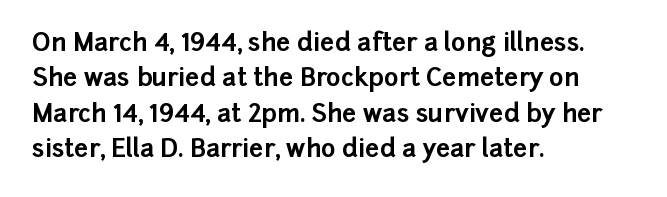
{"italic": "no", "bold": "yes", "underline": "no", "align": "left", "line_spacing": "normal", "line_spacing_ratio": 1.42, "letter_spacing": "normal", "letter_spacing_em": 0.0, "glyph_px": 25}
